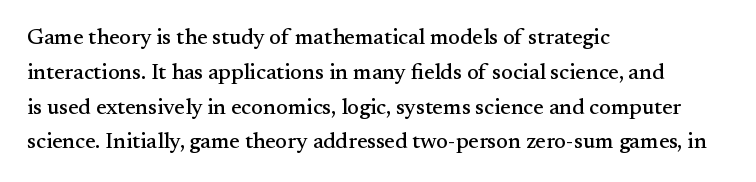
Q: Is the text italic (slanted)? A: No, it is upright.
Q: Is the text underlined? A: No.
Q: How is the paragraph aligned? A: Left-aligned.
Q: Is the spacing between letters normal or unusually wide? A: Normal.
Q: Is the spacing between lines tight, normal or loose? A: Normal.
